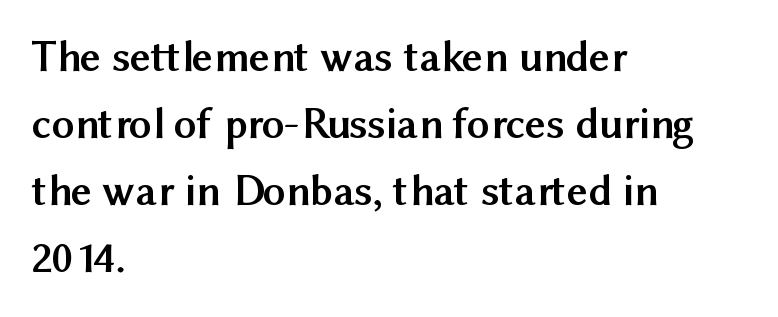
{"serif": "no", "italic": "no", "bold": "yes", "weight": "semibold", "width": "normal", "stroke_contrast": "medium", "x_height": "medium", "monospaced": "no", "underline": "no", "align": "left", "line_spacing": "normal", "line_spacing_ratio": 1.49, "letter_spacing": "normal", "letter_spacing_em": 0.0, "glyph_px": 45}
